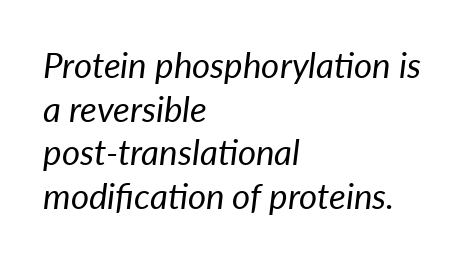
{"italic": "yes", "lean": "right", "slant_degrees": 7, "bold": "no", "weight": "regular", "width": "normal", "stroke_contrast": "low", "x_height": "medium", "monospaced": "no", "underline": "no", "align": "left", "line_spacing": "normal", "line_spacing_ratio": 1.25, "letter_spacing": "normal", "letter_spacing_em": 0.0, "glyph_px": 35}
